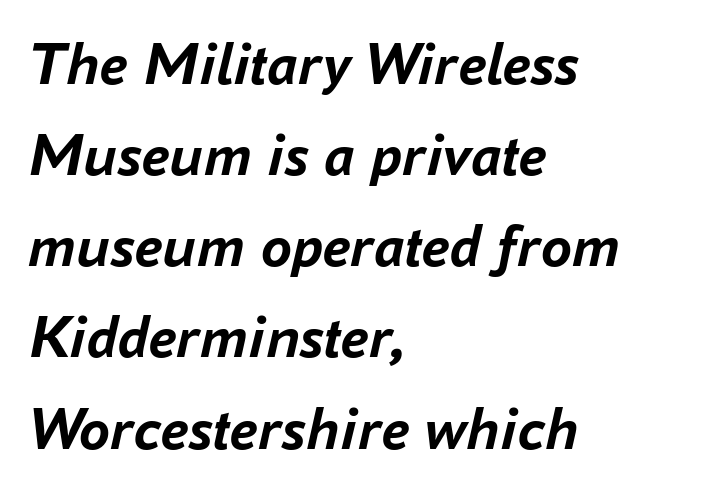
The image shows 62 px semibold type, italic (leaning right); set left-aligned, normal line spacing (1.47x), normal letter spacing, not underlined; low stroke contrast and a medium x-height.
